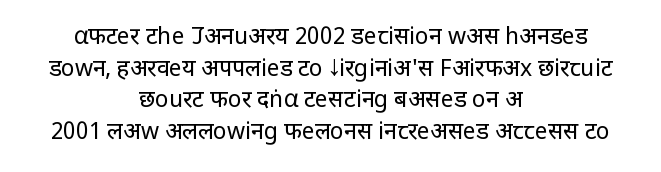
The characters are drawn with everyday or finer stroke widths. The passage shown is not underscored anywhere. Quick note: interline space is typical. Line starts and ends both wander, symmetrically. It's the straight-up-and-down kind of type. Compared with typical body copy, the letter spacing here is the same.
